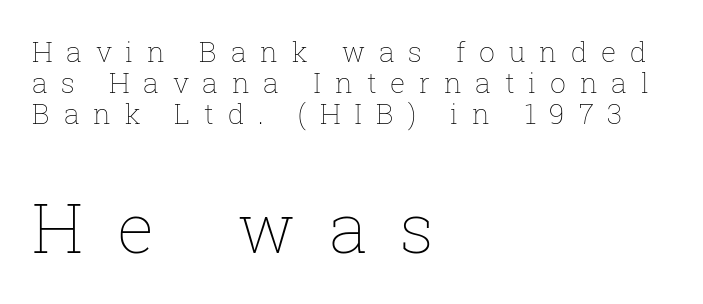
Q: Is the text bold? A: No.
Q: Is the text italic (slanted)? A: No, it is upright.
Q: Is the text underlined? A: No.
Q: How is the paragraph aligned? A: Left-aligned.
Q: Is the spacing between letters normal or unusually wide? A: Unusually wide.
Q: Is the spacing between lines tight, normal or loose? A: Tight.
Q: Which block of text is set in a larger size, the first (top) or the second (bottom)? A: The second (bottom) one.
Q: Width (condensed, normal, or wide)? A: Normal.
Q: Stroke contrast? A: Low.
Q: x-height? A: Medium.
Q: Monospaced? A: No.
